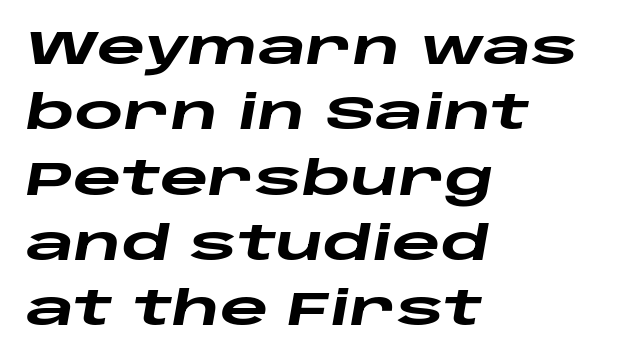
This is oblique type, the kind used for emphasis or titles. A classic flush-left, rag-right setting is used for this passage. Proportional: the letters do not fall into vertical columns. Honestly, the letter spacing is just normal — you wouldn't notice it. Type without underlining.
